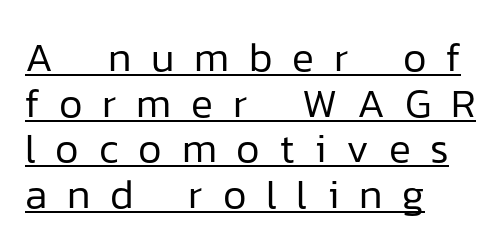
The passage is arranged the way most books set body copy — flush left. The letters are spread apart with noticeably loose tracking. Quick note: interline space is minimal. Tall strokes in this sample are plumb rather than angled. Serifs: no, the terminals of the letterforms are clean. A light-to-regular cut is what we see here.
